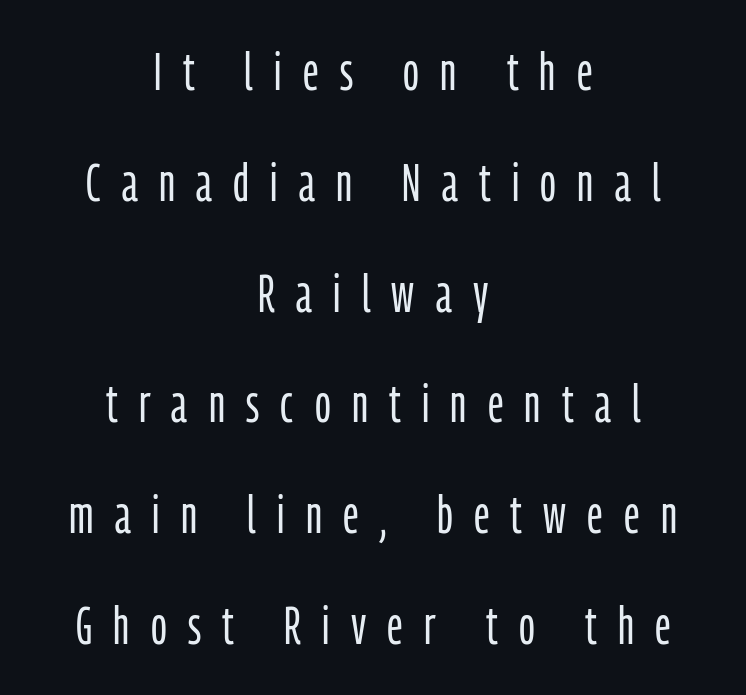
Q: Is the text bold? A: No.
Q: Is the text italic (slanted)? A: No, it is upright.
Q: Is the typeface a serif or a sans-serif typeface? A: Sans-serif.
Q: Is the text underlined? A: No.
Q: How is the paragraph aligned? A: Centered.
Q: Is the spacing between letters normal or unusually wide? A: Unusually wide.
Q: Is the spacing between lines tight, normal or loose? A: Loose.
Q: Width (condensed, normal, or wide)? A: Condensed.
Q: Stroke contrast? A: Low.
Q: x-height? A: Medium.
Q: Monospaced? A: No.
